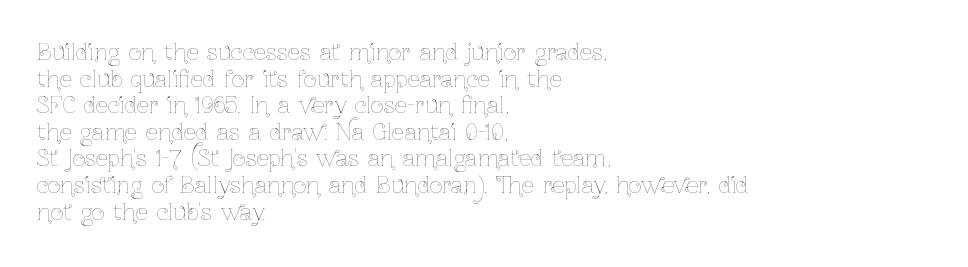
{"italic": "no", "bold": "no", "underline": "no", "align": "left", "line_spacing_ratio": 1.21, "letter_spacing": "normal", "letter_spacing_em": 0.0, "glyph_px": 22}
